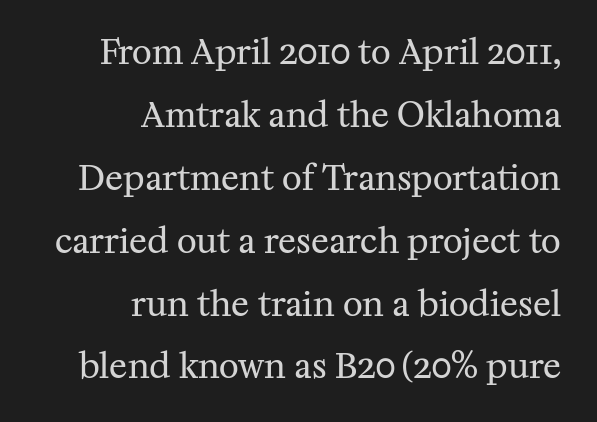
Q: Is the text bold? A: No.
Q: Is the text italic (slanted)? A: No, it is upright.
Q: Is the typeface a serif or a sans-serif typeface? A: Serif.
Q: Is the text underlined? A: No.
Q: How is the paragraph aligned? A: Right-aligned.
Q: Is the spacing between letters normal or unusually wide? A: Normal.
Q: Width (condensed, normal, or wide)? A: Normal.
Q: Stroke contrast? A: Medium.
Q: x-height? A: Medium.
Q: Monospaced? A: No.
